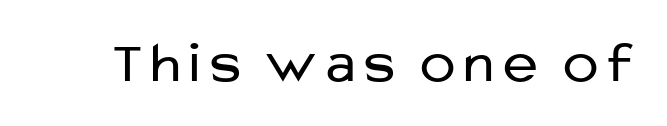
Q: Is the text bold? A: No.
Q: Is the text italic (slanted)? A: No, it is upright.
Q: Is the typeface a serif or a sans-serif typeface? A: Sans-serif.
Q: Is the text underlined? A: No.
Q: Width (condensed, normal, or wide)? A: Normal.
Q: Stroke contrast? A: Low.
Q: x-height? A: Medium.
Q: Monospaced? A: No.
